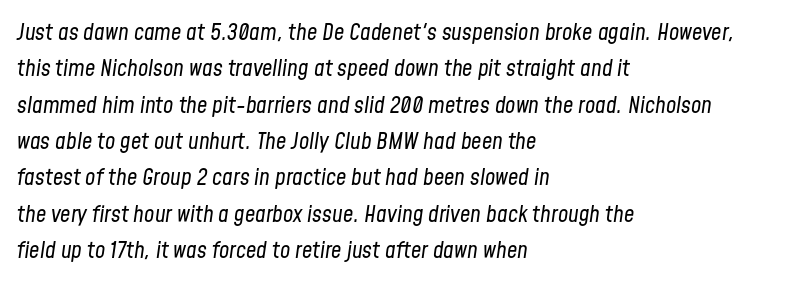
Spacing between characters is what you'd get straight out of the box. Leading matches the norm, producing a regular column. The glyphs look as if they've been sheared to an angle. The baseline area is clear.
